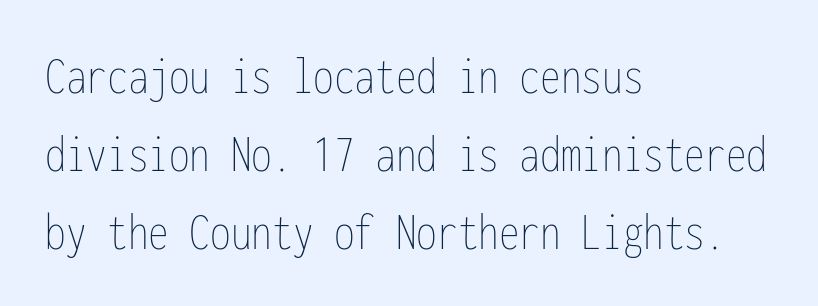
The image shows 55 px thin, condensed type, upright, monospaced; set left-aligned, normal line spacing (1.42x), normal letter spacing, not underlined; low stroke contrast and a medium x-height.
